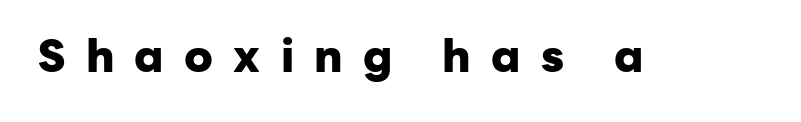
What stands out about the letter spacing? Its width — letters are far apart. You could not count columns in this text — the font is proportionally spaced. The typesetting leans heavy: a genuine bold. A sans-serif font was chosen for this passage. This sample uses an upright cut, with every glyph sitting square on the baseline.
